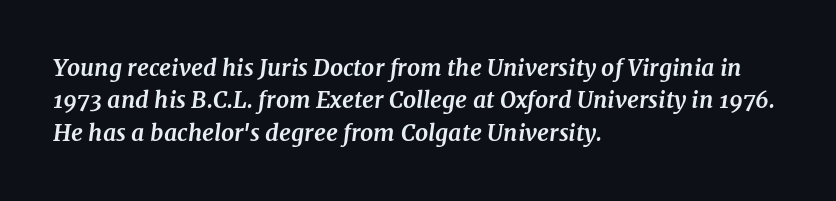
The image shows 23 px bold type, italic (leaning right); set left-aligned, normal line spacing (1.41x), normal letter spacing, not underlined.
